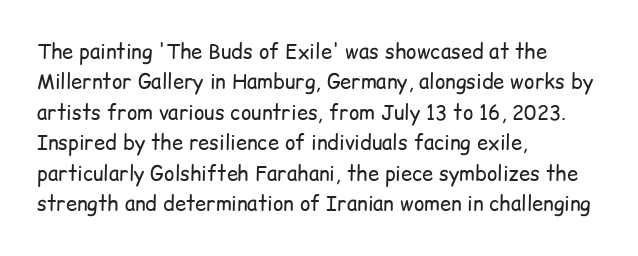
Q: Is the text bold? A: No.
Q: Is the text italic (slanted)? A: No, it is upright.
Q: Is the text underlined? A: No.
Q: How is the paragraph aligned? A: Left-aligned.
Q: Is the spacing between letters normal or unusually wide? A: Normal.
Q: Is the spacing between lines tight, normal or loose? A: Normal.
